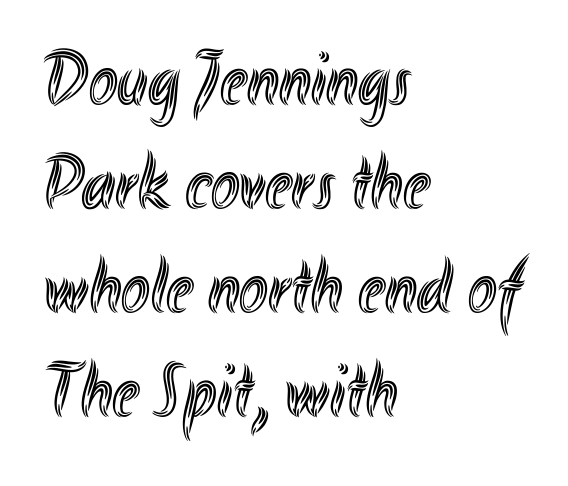
{"width": "condensed", "x_height": "small", "monospaced": "no", "underline": "no", "align": "left", "line_spacing": "normal", "line_spacing_ratio": 1.35, "letter_spacing": "normal", "letter_spacing_em": 0.0, "glyph_px": 77}
